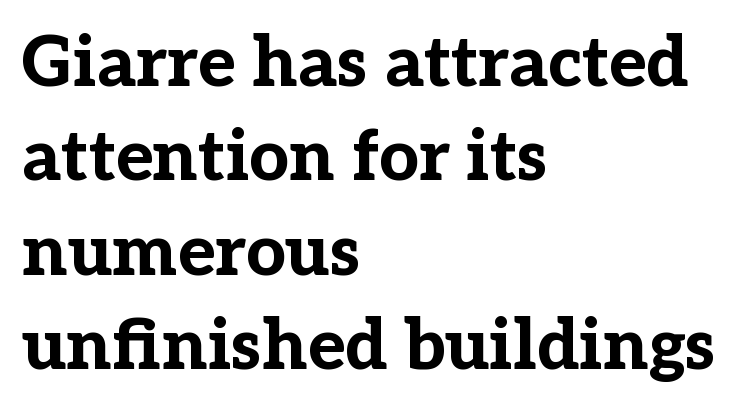
Q: Is the text bold? A: Yes.
Q: Is the text italic (slanted)? A: No, it is upright.
Q: Is the typeface a serif or a sans-serif typeface? A: Serif.
Q: Is the text underlined? A: No.
Q: How is the paragraph aligned? A: Left-aligned.
Q: Is the spacing between letters normal or unusually wide? A: Normal.
Q: Is the spacing between lines tight, normal or loose? A: Normal.
Q: Width (condensed, normal, or wide)? A: Normal.
Q: Stroke contrast? A: Low.
Q: x-height? A: Medium.
Q: Monospaced? A: No.
